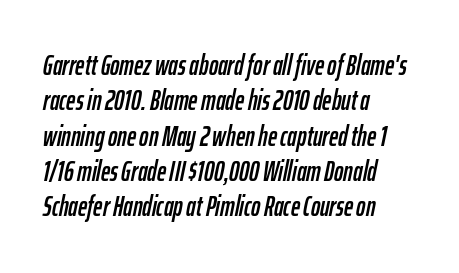
In terms of posture, this sample is oblique. Baseline-to-baseline distance is the conventional proportion of letter height. The type is set solid horizontally, with unmodified tracking. These lines are set flush left with a ragged right edge. Proportional: the letters do not fall into vertical columns.
